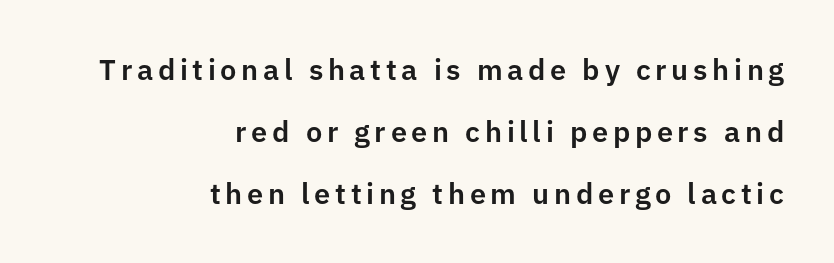
Q: Is the text italic (slanted)? A: No, it is upright.
Q: Is the typeface a serif or a sans-serif typeface? A: Sans-serif.
Q: Is the text underlined? A: No.
Q: How is the paragraph aligned? A: Right-aligned.
Q: Is the spacing between lines tight, normal or loose? A: Loose.
Q: Width (condensed, normal, or wide)? A: Normal.
Q: Stroke contrast? A: Low.
Q: x-height? A: Medium.
Q: Monospaced? A: No.
